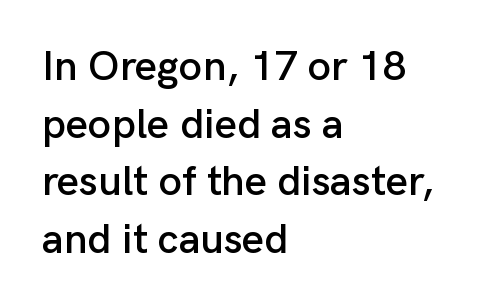
The image shows 42 px sans-serif type, upright; set left-aligned, normal line spacing (1.37x), normal letter spacing, not underlined; low stroke contrast and a medium x-height.
